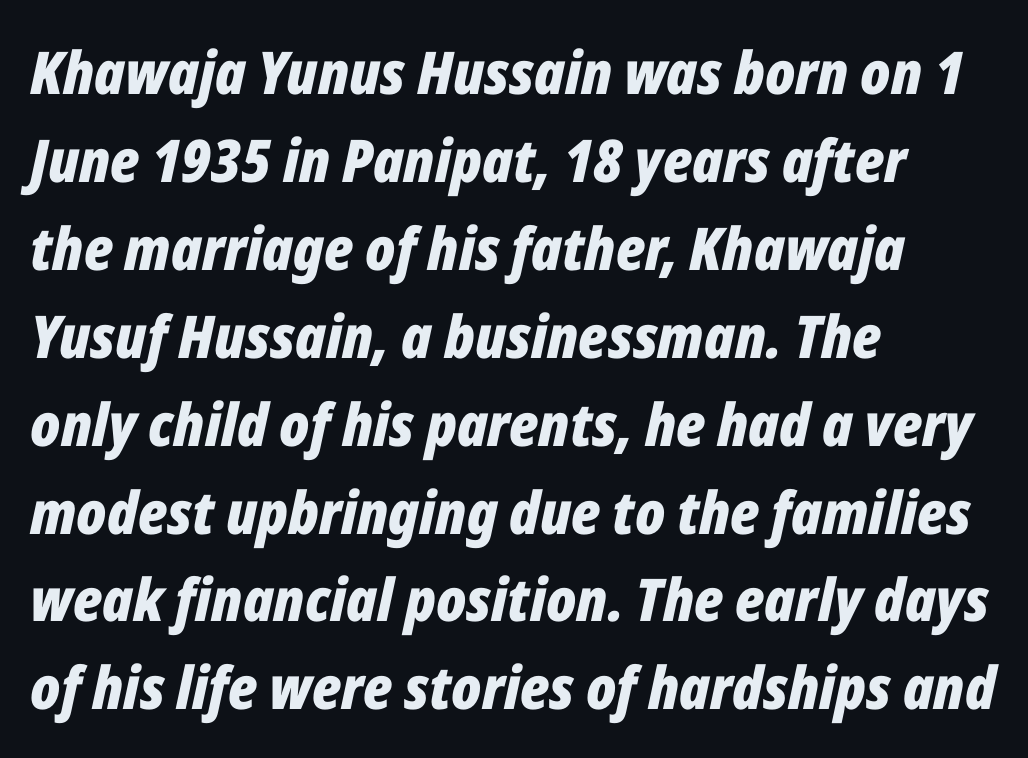
Q: Is the text bold? A: Yes.
Q: Is the text italic (slanted)? A: Yes, it leans right by about 12 degrees.
Q: Is the text underlined? A: No.
Q: How is the paragraph aligned? A: Left-aligned.
Q: Is the spacing between letters normal or unusually wide? A: Normal.
Q: Is the spacing between lines tight, normal or loose? A: Normal.
Q: Width (condensed, normal, or wide)? A: Condensed.
Q: Stroke contrast? A: Low.
Q: x-height? A: Medium.
Q: Monospaced? A: No.
